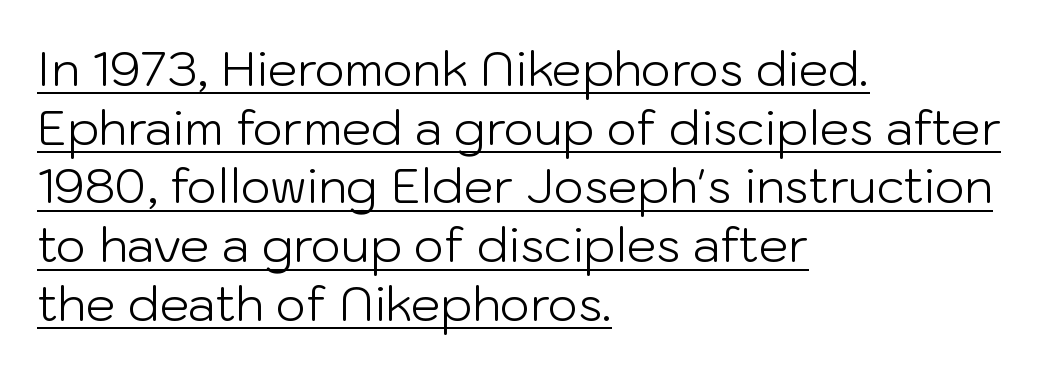
Q: Is the text bold? A: No.
Q: Is the text italic (slanted)? A: No, it is upright.
Q: Is the typeface a serif or a sans-serif typeface? A: Sans-serif.
Q: Is the text underlined? A: Yes.
Q: How is the paragraph aligned? A: Left-aligned.
Q: Is the spacing between letters normal or unusually wide? A: Normal.
Q: Is the spacing between lines tight, normal or loose? A: Normal.
Q: Width (condensed, normal, or wide)? A: Normal.
Q: Stroke contrast? A: Low.
Q: x-height? A: Medium.
Q: Monospaced? A: No.
